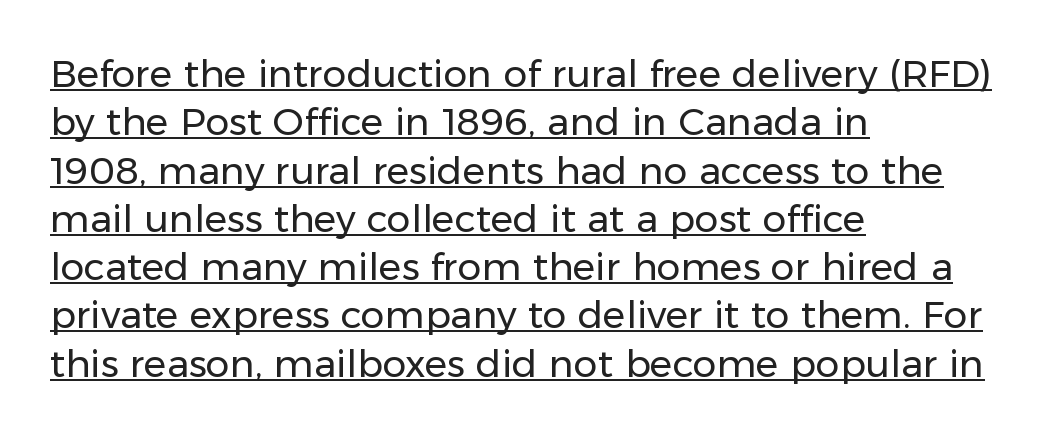
{"serif": "no", "italic": "no", "bold": "no", "weight": "regular", "width": "normal", "stroke_contrast": "low", "x_height": "medium", "monospaced": "no", "underline": "yes", "align": "left", "line_spacing": "normal", "line_spacing_ratio": 1.27, "letter_spacing": "normal", "letter_spacing_em": 0.0, "glyph_px": 38}
